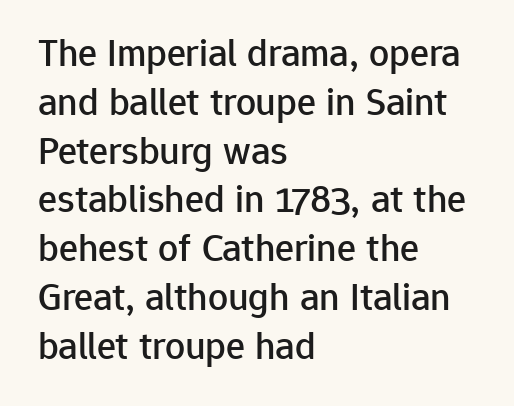
Is this a fixed-width face? No — the glyphs have proportional, varying widths. Is this a sans? Yes — the strokes have no serifs. The letters sit at their default tracking, neither squeezed nor spread. This rendering uses left alignment, leaving the right contour irregular. Do the letters lean? They stand straight. Glance below the letters and you will spot only blank space.
